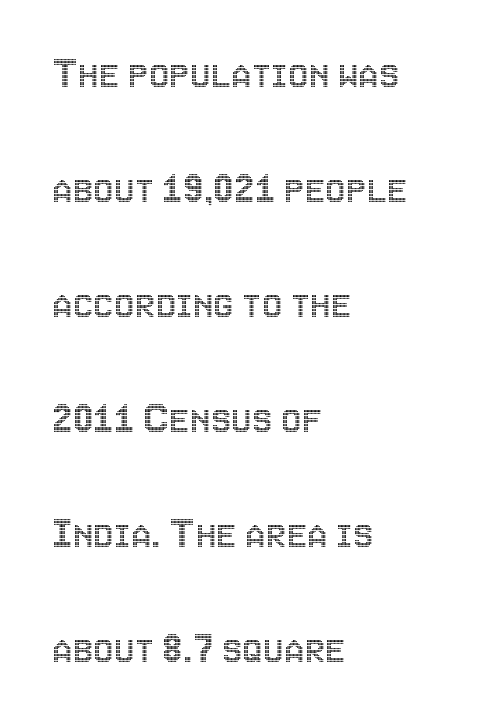
The image shows 46 px condensed type, upright; set left-aligned, loose line spacing (2.5x), normal letter spacing, not underlined; a large x-height.
